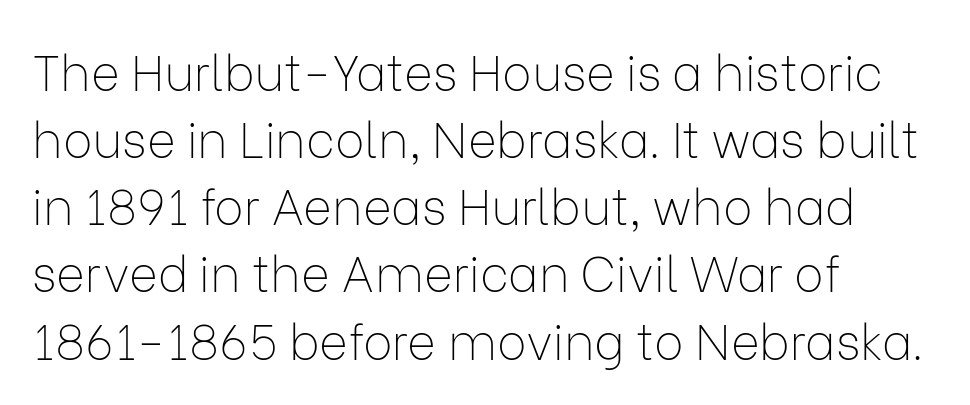
These lines keep a tight, regular rhythm from letter to letter. Leading: standard. The lettering holds an erect, upright posture throughout. The passage shown is typed in a proportional face where columns would drift. Regarding serifs, this sample does without them.
